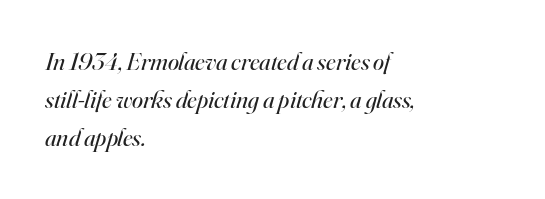
Line spacing here is normal. Rendered with sloped, italic letterforms. This rendering leaves character spacing at its baseline value. Each line starts at the same left margin while the right side varies.
